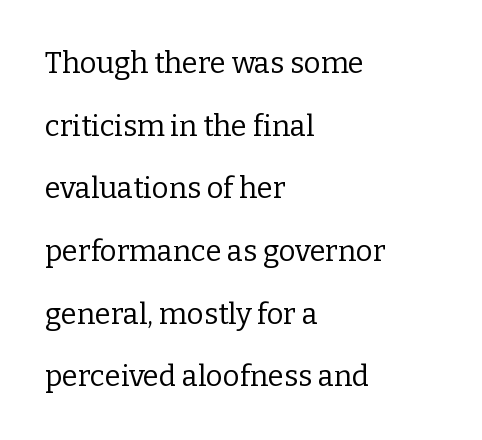
{"serif": "yes", "italic": "no", "bold": "no", "weight": "regular", "width": "normal", "stroke_contrast": "low", "x_height": "medium", "monospaced": "no", "underline": "no", "align": "left", "line_spacing": "loose", "line_spacing_ratio": 2.16, "letter_spacing": "normal", "letter_spacing_em": 0.0, "glyph_px": 29}
